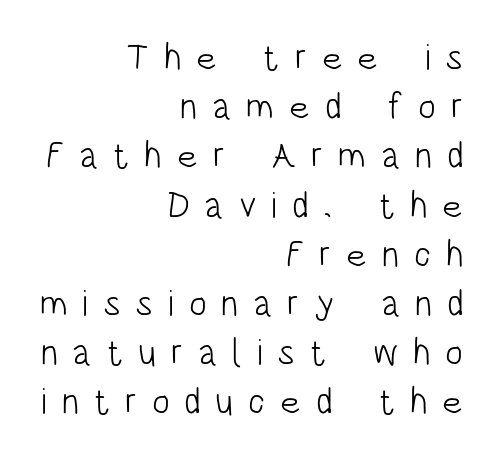
Each letter keeps its own natural width here, so spacing adapts to shape. Vertically, the passage feels balanced, rows spaced as you'd expect. The characters are drawn with everyday or finer stroke widths. The passage is arranged like a letterhead date or caption credit — flush right. Letterform terminals end flat and unadorned throughout the passage.
